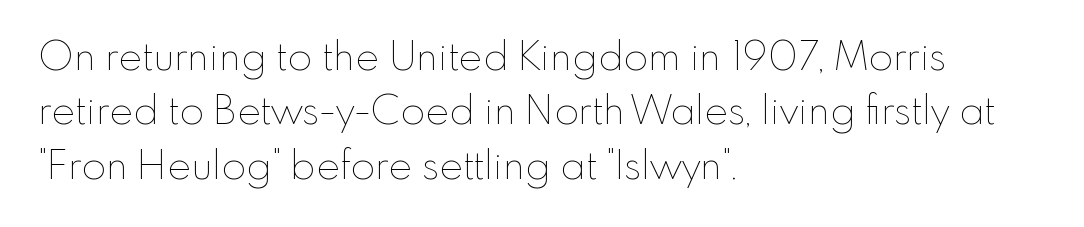
{"italic": "no", "bold": "no", "weight": "thin", "width": "normal", "stroke_contrast": "low", "x_height": "small", "monospaced": "no", "underline": "no", "align": "left", "line_spacing": "normal", "line_spacing_ratio": 1.36, "letter_spacing": "normal", "letter_spacing_em": 0.0, "glyph_px": 40}
